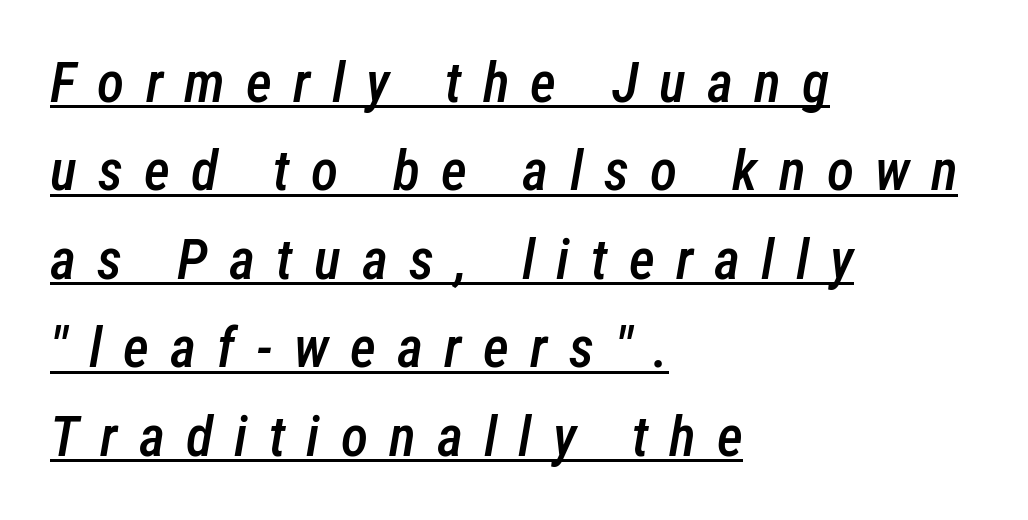
Q: Is the text bold? A: Semi-bold.
Q: Is the text italic (slanted)? A: Yes, it leans right by about 12 degrees.
Q: Is the text underlined? A: Yes.
Q: How is the paragraph aligned? A: Left-aligned.
Q: Is the spacing between letters normal or unusually wide? A: Unusually wide.
Q: Is the spacing between lines tight, normal or loose? A: Normal.
Q: Width (condensed, normal, or wide)? A: Condensed.
Q: Stroke contrast? A: Low.
Q: x-height? A: Medium.
Q: Monospaced? A: No.
